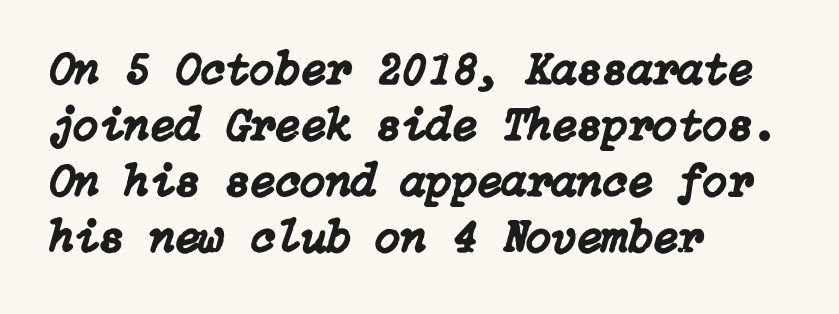
The image shows 46 px text type, italic (leaning right); set left-aligned, line spacing 1.22x, normal letter spacing, not underlined; low stroke contrast and a medium x-height.
